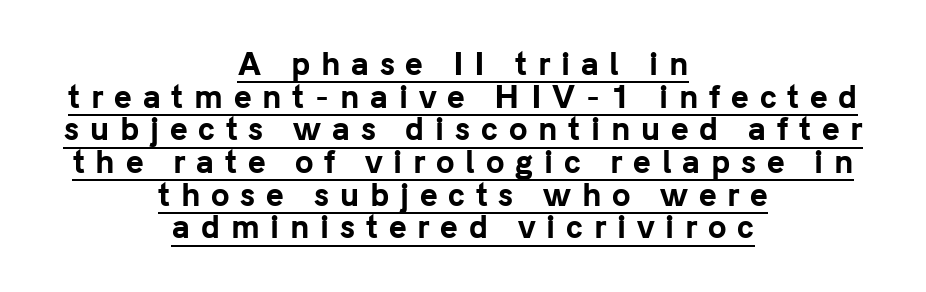
{"serif": "no", "italic": "no", "bold": "yes", "weight": "bold", "width": "normal", "stroke_contrast": "low", "x_height": "medium", "monospaced": "no", "underline": "yes", "align": "center", "line_spacing": "tight", "line_spacing_ratio": 1.09, "letter_spacing": "wide", "letter_spacing_em": 0.36, "glyph_px": 30}
